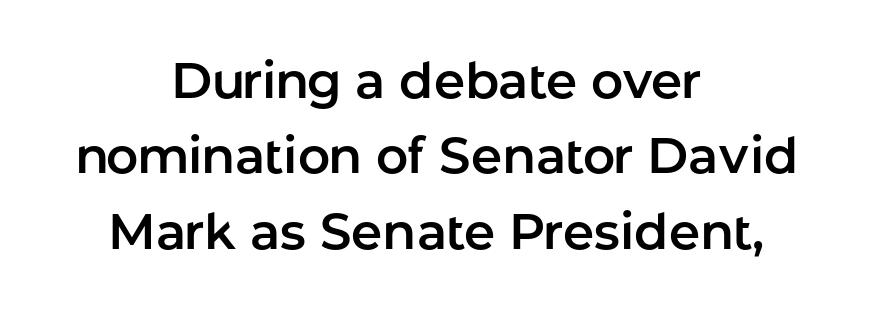
Q: Is the text italic (slanted)? A: No, it is upright.
Q: Is the typeface a serif or a sans-serif typeface? A: Sans-serif.
Q: Is the text underlined? A: No.
Q: How is the paragraph aligned? A: Centered.
Q: Is the spacing between letters normal or unusually wide? A: Normal.
Q: Is the spacing between lines tight, normal or loose? A: Normal.
Q: Width (condensed, normal, or wide)? A: Normal.
Q: Stroke contrast? A: Low.
Q: x-height? A: Medium.
Q: Monospaced? A: No.
